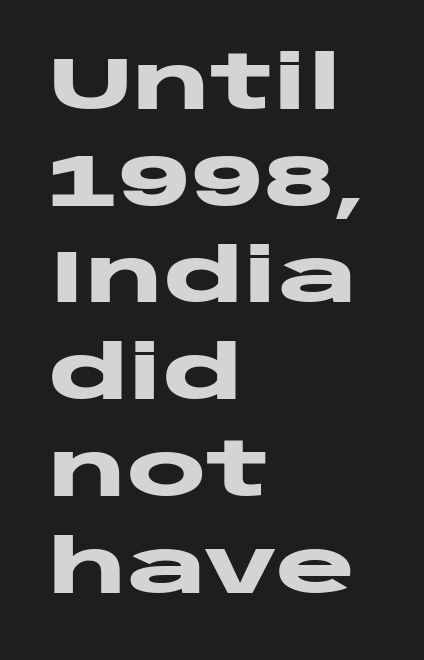
Q: Is the text bold? A: Yes.
Q: Is the text italic (slanted)? A: No, it is upright.
Q: Is the typeface a serif or a sans-serif typeface? A: Sans-serif.
Q: Is the text underlined? A: No.
Q: How is the paragraph aligned? A: Left-aligned.
Q: Is the spacing between letters normal or unusually wide? A: Normal.
Q: Is the spacing between lines tight, normal or loose? A: Normal.
Q: Width (condensed, normal, or wide)? A: Wide.
Q: Stroke contrast? A: Low.
Q: x-height? A: Large.
Q: Monospaced? A: No.
